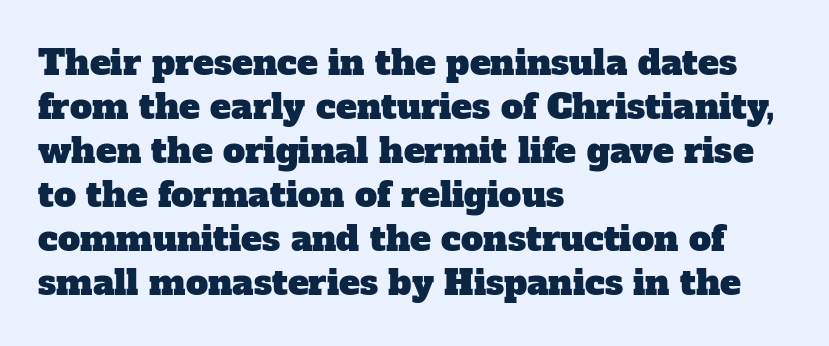
{"serif": "yes", "width": "normal", "stroke_contrast": "low", "x_height": "medium", "monospaced": "no", "underline": "no", "align": "left", "line_spacing": "normal", "line_spacing_ratio": 1.26, "letter_spacing": "normal", "letter_spacing_em": 0.0, "glyph_px": 35}
